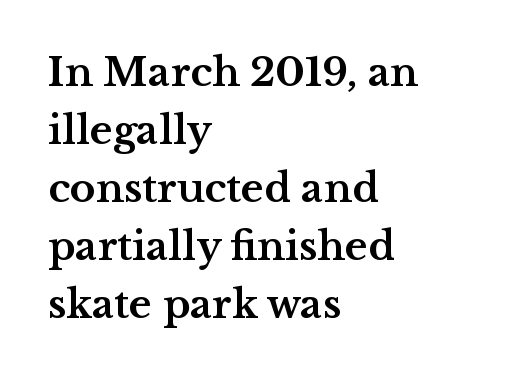
This block has exactly the height ordinary leading produces. Observe the serifs anchoring each vertical stroke in this sample. Note the varied advance widths — an 'i' is clearly narrower than an 'm'. Upright lettering throughout. Inter-character spacing is left at the font's built-in metrics.
